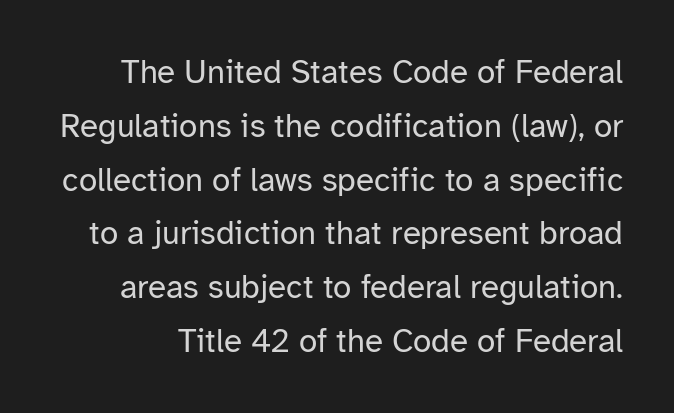
{"serif": "no", "italic": "no", "bold": "no", "weight": "regular", "width": "normal", "stroke_contrast": "low", "x_height": "medium", "monospaced": "no", "underline": "no", "line_spacing": "normal", "line_spacing_ratio": 1.63, "letter_spacing": "normal", "letter_spacing_em": 0.0, "glyph_px": 33}
